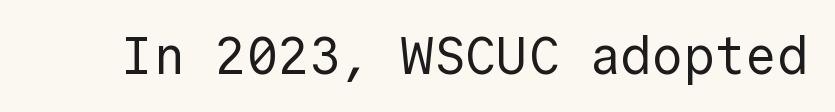
{"serif": "no", "italic": "no", "bold": "no", "weight": "regular", "width": "normal", "x_height": "medium", "monospaced": "yes", "underline": "no", "letter_spacing": "normal", "letter_spacing_em": 0.0, "glyph_px": 52}
